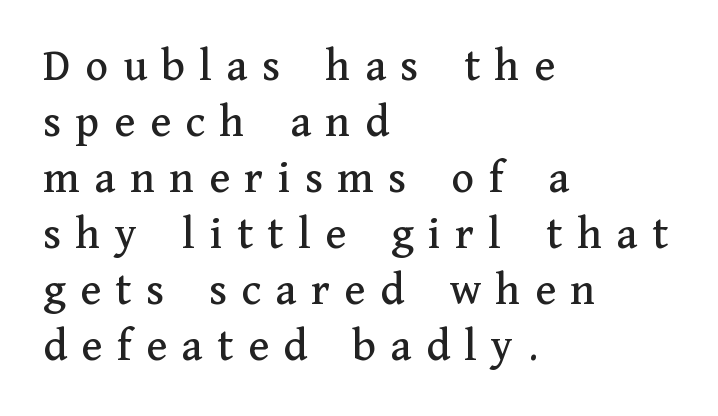
{"serif": "yes", "italic": "no", "width": "normal", "stroke_contrast": "medium", "x_height": "medium", "monospaced": "no", "underline": "no", "align": "left", "line_spacing_ratio": 1.19, "letter_spacing": "wide", "letter_spacing_em": 0.31, "glyph_px": 47}
